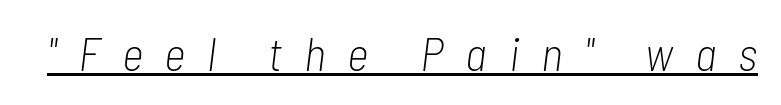
Q: Is the text bold? A: No.
Q: Is the text italic (slanted)? A: Yes, it leans right by about 7 degrees.
Q: Is the text underlined? A: Yes.
Q: Is the spacing between letters normal or unusually wide? A: Unusually wide.
Q: Width (condensed, normal, or wide)? A: Condensed.
Q: Stroke contrast? A: Low.
Q: x-height? A: Medium.
Q: Monospaced? A: No.
